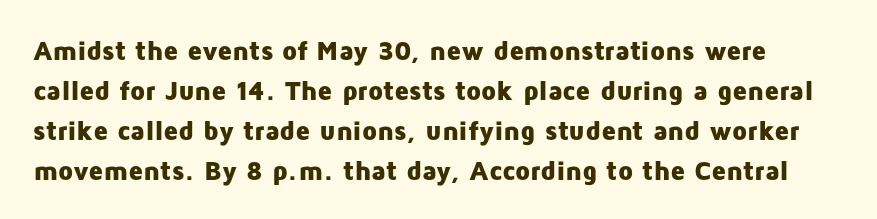
The image shows 27 px bold type, upright; set normal line spacing (1.48x), normal letter spacing, not underlined.
